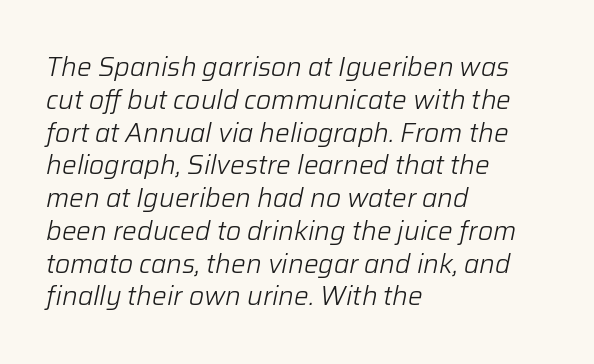
Would a proofreader flag this as italicized? Yes. Tracking value appears to be zero — textbook default spacing. The leading is moderate, giving the passage an even texture. These lines are set flush left with a ragged right edge.
